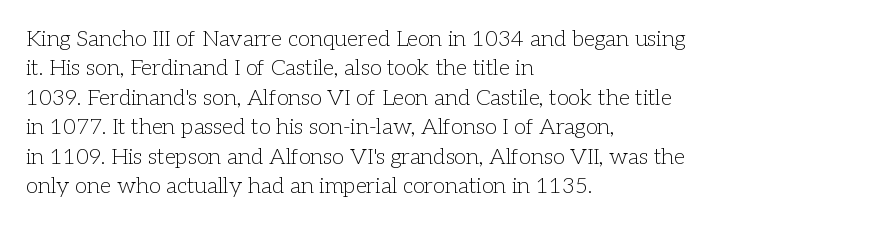
Bare-footed words on every line. Every stem runs plumb, perpendicular to the baseline. The typesetting does not lean heavy: it is not bold. Tracking value appears to be zero — textbook default spacing. The vertical gap from one line to the next is medium.
